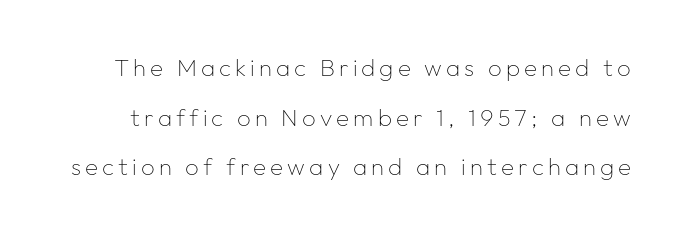
The image shows 24 px text type, upright; set loose line spacing (2.07x), not underlined.
